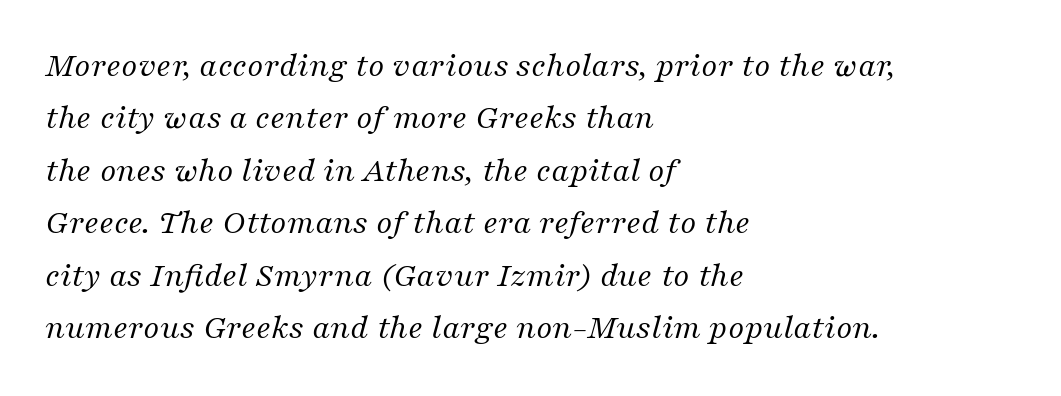
These lines keep a tight, regular rhythm from letter to letter. Think of a printed novel: that variable character pitch is what you see here. Evenly set lines give the paragraph a standard silhouette. Descenders are the only things crossing below the line. The face used here is seriffed, in the tradition of book romans. The strokes are not fattened; the text isn't bold.
